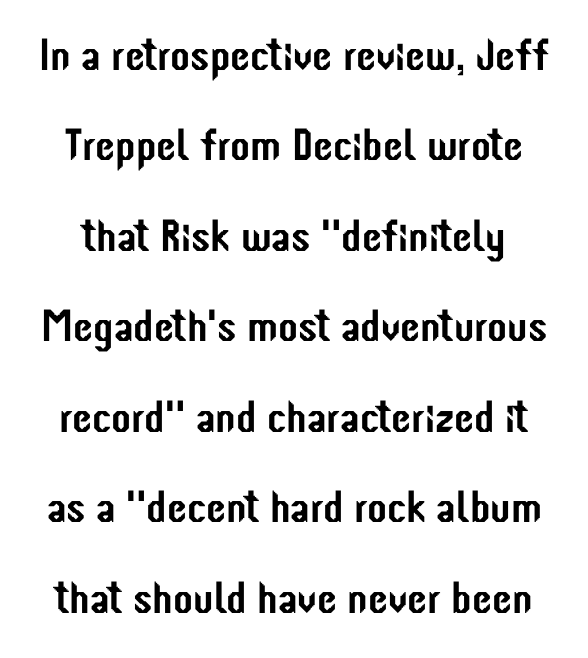
The lettering stays uniformly vertical, giving the passage a roman look. The font family rendered here belongs to the sans-serif group. Honestly, the letter spacing is just normal — you wouldn't notice it. Rows of type keep a wide berth in the vertical direction. Anything drawn beneath the words? Only blank space.
